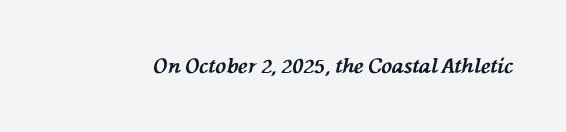
{"italic": "yes", "lean": "left", "slant_degrees": 76, "bold": "yes", "underline": "no", "letter_spacing": "normal", "letter_spacing_em": 0.0, "glyph_px": 20}
